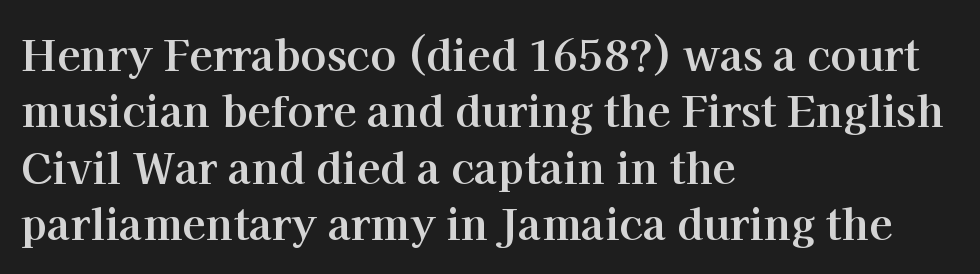
{"serif": "yes", "italic": "no", "bold": "yes", "weight": "bold", "width": "normal", "stroke_contrast": "high", "x_height": "medium", "monospaced": "no", "underline": "no", "align": "left", "line_spacing": "normal", "line_spacing_ratio": 1.31, "letter_spacing": "normal", "letter_spacing_em": 0.0, "glyph_px": 43}
